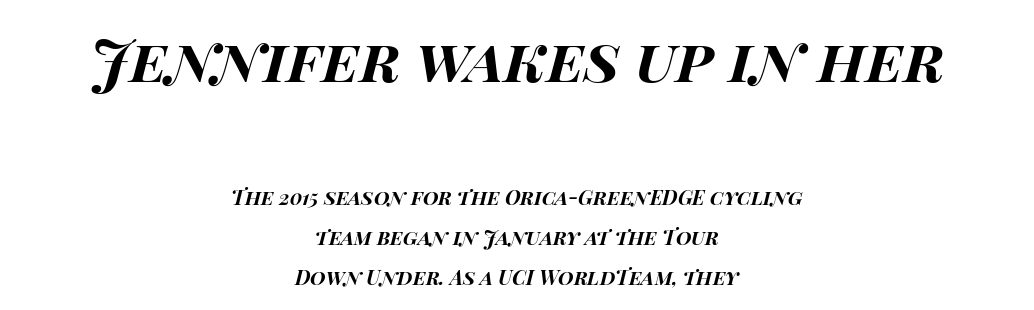
The lines are quadded center. Set as a true bold cut, around the 700 mark. Any mark beneath the type? The region is blank. The letters in the upper block stand taller than those in the block below.
